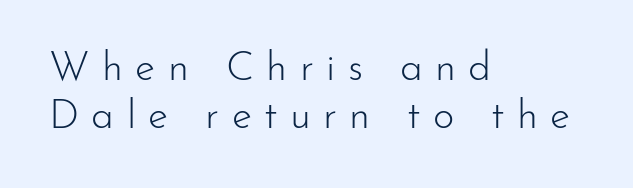
Words float on clear page, feet unadorned. Nope, no serifs anywhere on these letters. The setting favours the left margin, as ordinary paragraphs usually do. Each word looks stretched out because of the extra space between its letters.
